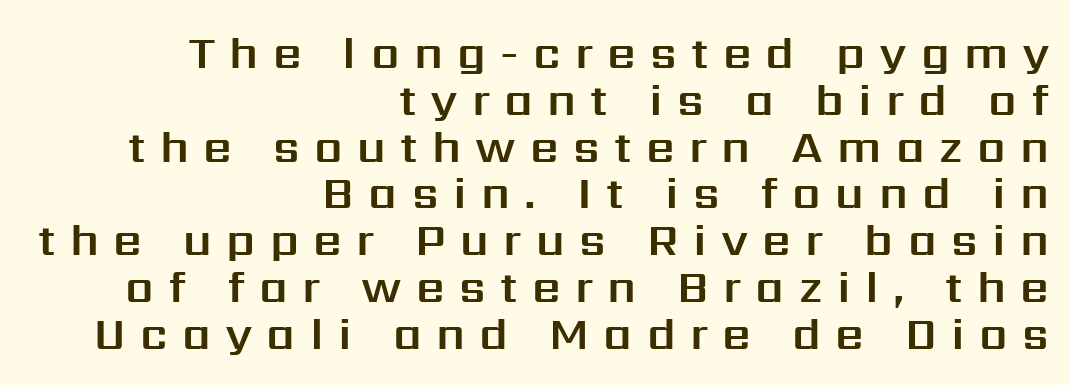
The image shows 45 px sans-serif type, upright; set right-aligned, tight line spacing (1.04x), unusually wide letter spacing (+0.32 em), not underlined; medium stroke contrast and a medium x-height.
